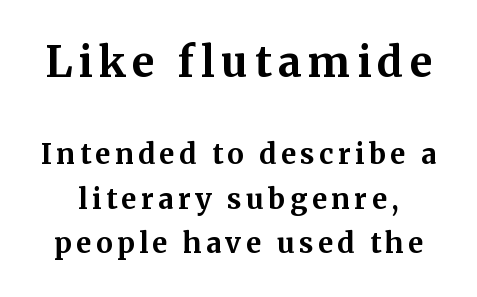
This sample uses an upright cut, with every glyph sitting square on the baseline. Do the characters align in a grid? No, the font is proportional. Little horizontal feet cap the strokes, marking this as serif type. One glance says typical: line gaps are just what's usual. Rule under the text: the space is simply empty.
